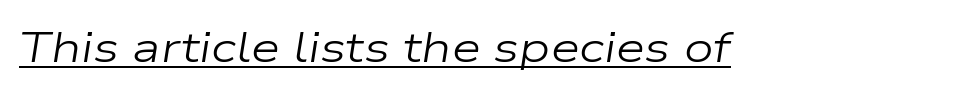
Short note: letters normally spaced. Compared with ordinary roman type, these characters are visibly tilted. Proportional: the letters do not fall into vertical columns. The strokes carry an ordinary text weight at most.
